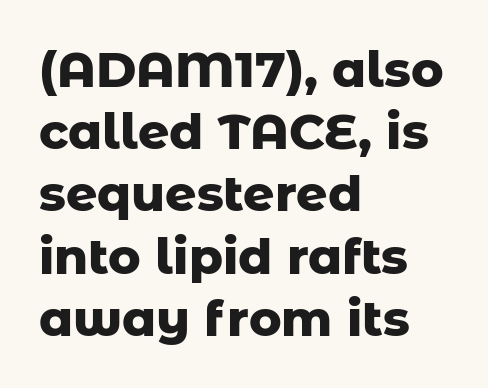
Q: Is the text bold? A: Yes.
Q: Is the text italic (slanted)? A: No, it is upright.
Q: Is the typeface a serif or a sans-serif typeface? A: Sans-serif.
Q: Is the text underlined? A: No.
Q: How is the paragraph aligned? A: Left-aligned.
Q: Is the spacing between letters normal or unusually wide? A: Normal.
Q: Is the spacing between lines tight, normal or loose? A: Normal.
Q: Width (condensed, normal, or wide)? A: Normal.
Q: Stroke contrast? A: Low.
Q: x-height? A: Medium.
Q: Monospaced? A: No.
